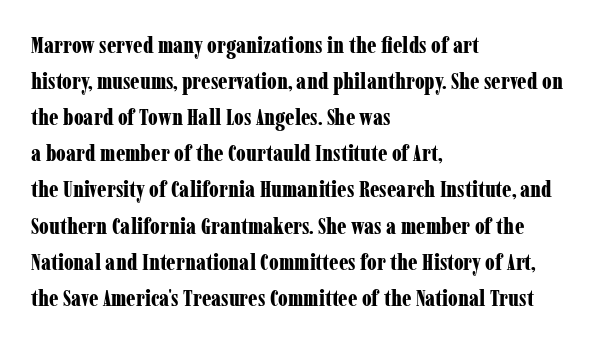
Notice how descenders clear the ascenders below comfortably — that's standard leading. The sample has been set heavy, in full bold. Italic? Not at all — the glyphs are vertical. A bare baseline throughout the passage. The rag falls on the right side of this text block. Inter-character spacing is left at the font's built-in metrics.
